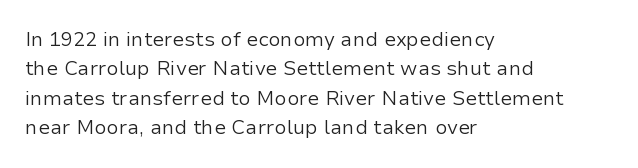
{"italic": "no", "bold": "no", "underline": "no", "align": "left", "line_spacing": "normal", "line_spacing_ratio": 1.47, "letter_spacing": "normal", "letter_spacing_em": 0.0, "glyph_px": 20}
